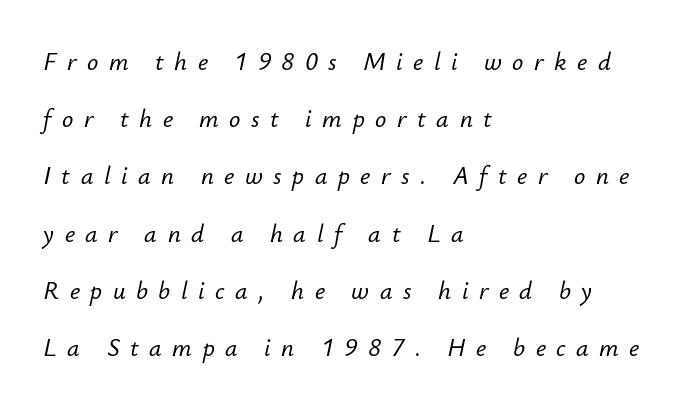
Q: Is the text italic (slanted)? A: Yes, it leans right by about 12 degrees.
Q: Is the text underlined? A: No.
Q: How is the paragraph aligned? A: Left-aligned.
Q: Is the spacing between letters normal or unusually wide? A: Unusually wide.
Q: Is the spacing between lines tight, normal or loose? A: Loose.
